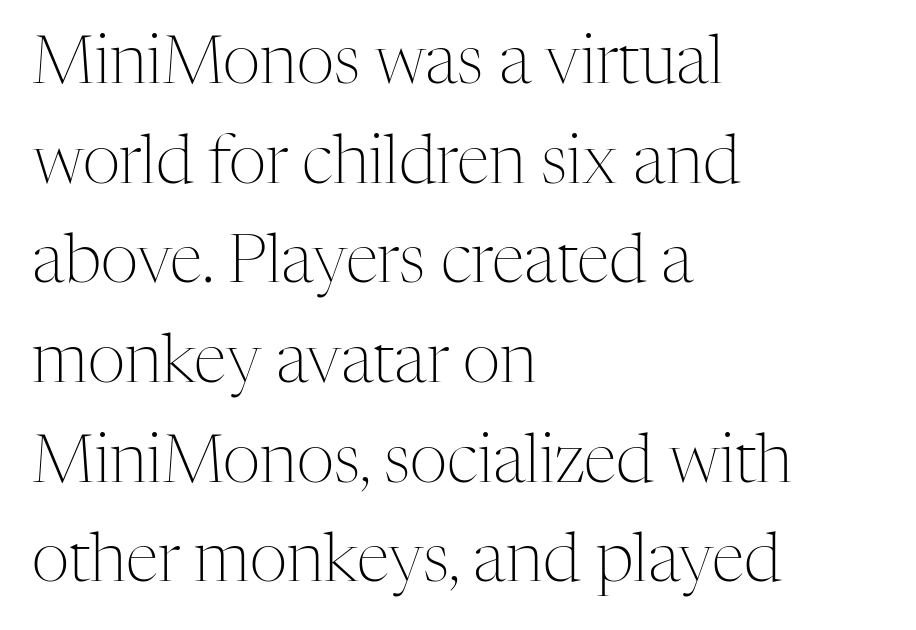
Is the stroke heavy? The answer is a plain regular-or-lighter. You can tell from the footed stems that serif type was used. A typesetter would call this leading conventional body-copy spacing. Letter spacing: default. The glyphs are unaccompanied by any horizontal stroke below them. If you drew a line through each stem, it would be perfectly vertical.
